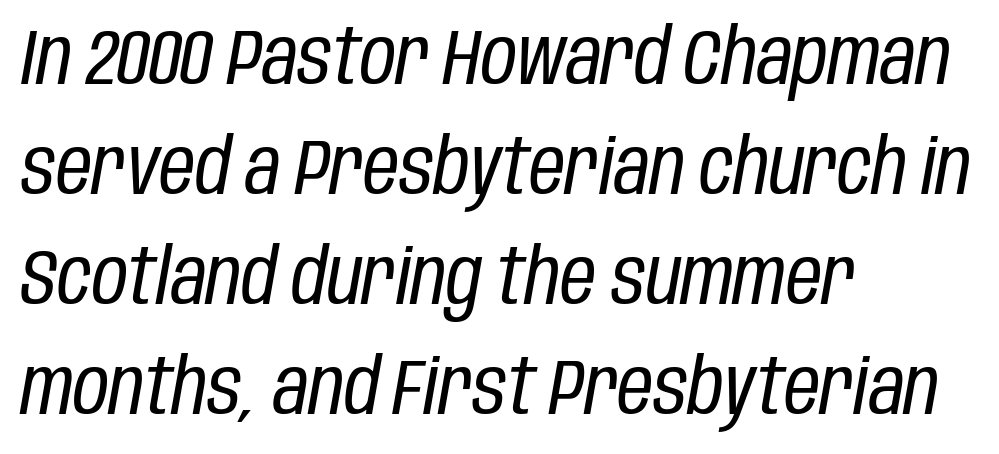
The image shows 78 px regular-weight, condensed type, italic (leaning right); set left-aligned, normal line spacing (1.41x), normal letter spacing, not underlined; low stroke contrast and a large x-height.
